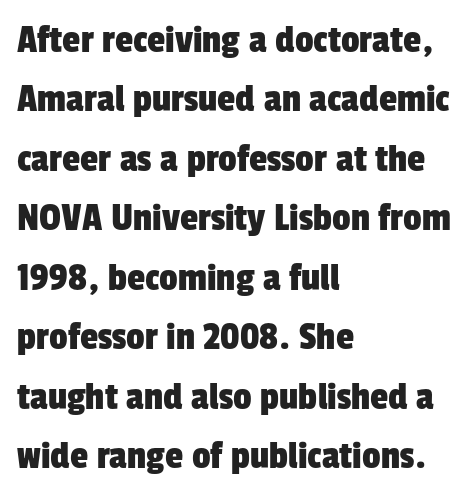
The image shows 41 px condensed sans-serif type; set left-aligned, normal line spacing (1.45x), normal letter spacing, not underlined; low stroke contrast and a medium x-height.
